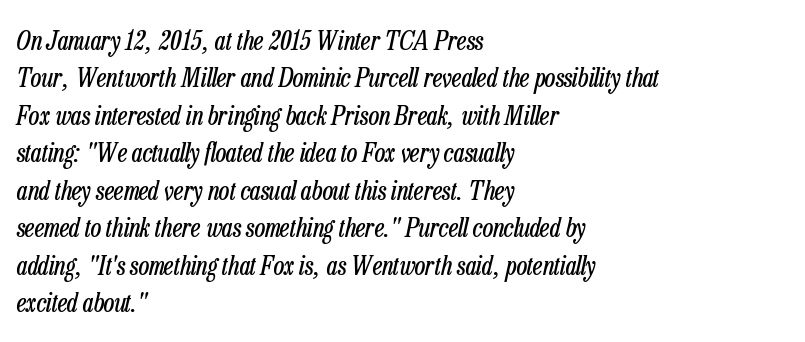
{"italic": "yes", "lean": "right", "slant_degrees": 13, "bold": "no", "underline": "no", "align": "left", "line_spacing": "normal", "line_spacing_ratio": 1.44, "letter_spacing": "normal", "letter_spacing_em": 0.0, "glyph_px": 26}
